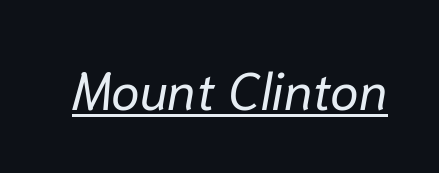
Q: Is the text bold? A: No.
Q: Is the text italic (slanted)? A: Yes, it leans right by about 10 degrees.
Q: Is the text underlined? A: Yes.
Q: Is the spacing between letters normal or unusually wide? A: Normal.
Q: Width (condensed, normal, or wide)? A: Normal.
Q: Stroke contrast? A: Low.
Q: x-height? A: Medium.
Q: Monospaced? A: No.
